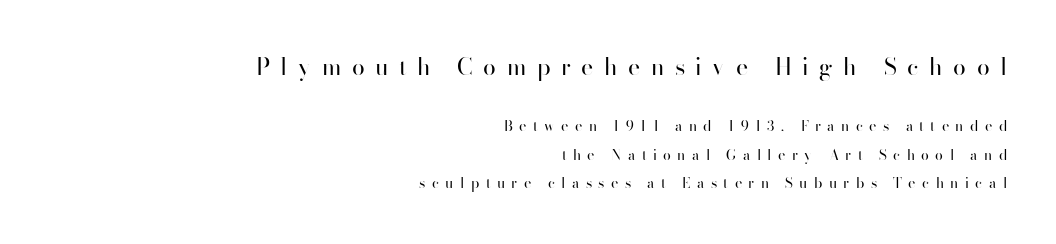
{"italic": "no", "bold": "no", "underline": "no", "align": "right", "line_spacing": "loose", "line_spacing_ratio": 2.06, "letter_spacing": "wide", "letter_spacing_em": 0.46, "larger_block": "first", "size_ratio": 1.64, "glyph_px": 23}
